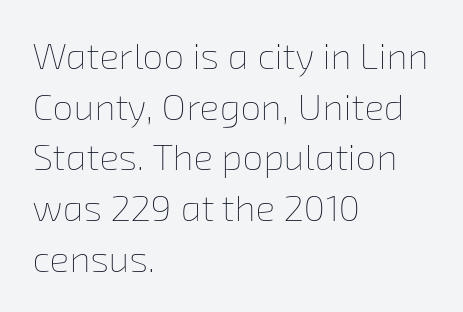
The image shows 37 px thin type; set left-aligned, normal line spacing (1.37x), normal letter spacing, not underlined; low stroke contrast and a medium x-height.
